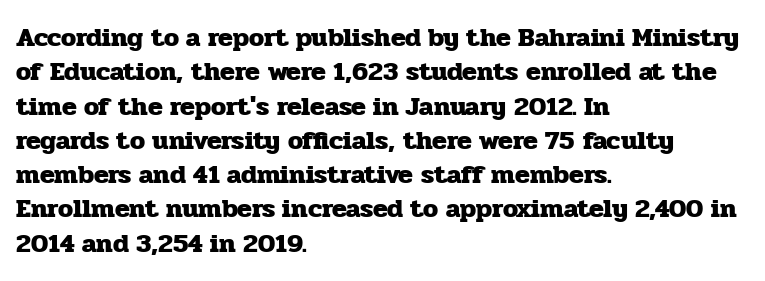
{"italic": "no", "bold": "yes", "underline": "no", "align": "left", "line_spacing": "normal", "line_spacing_ratio": 1.27, "letter_spacing": "normal", "letter_spacing_em": 0.0, "glyph_px": 27}
